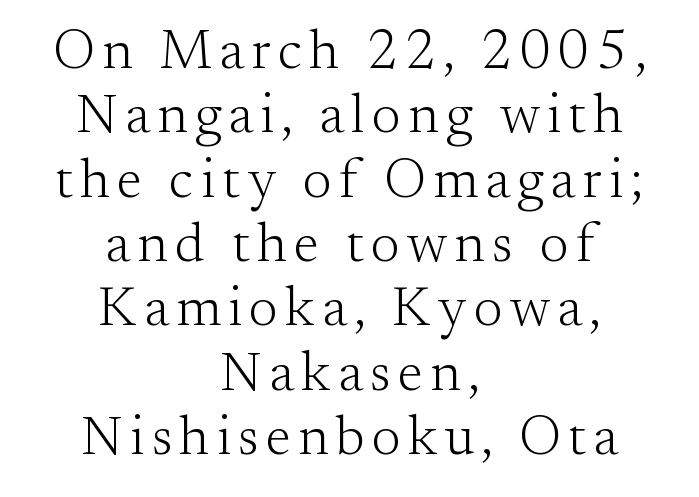
The image shows 55 px light serif type, upright; set centered, line spacing 1.17x, not underlined; medium stroke contrast and a small x-height.
